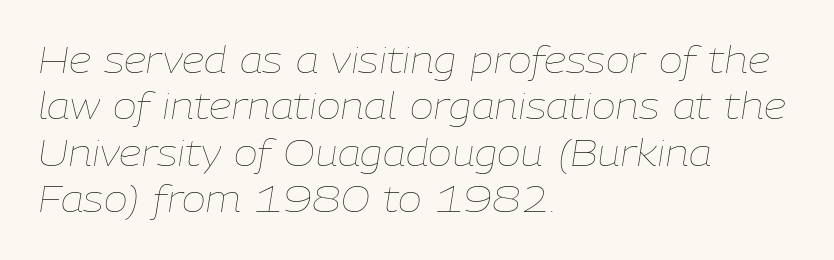
The lines sit at an ordinary, default distance from one another. The passage shown leans; its letterforms are oblique. The passage shown is not underscored anywhere. Do the characters align in a grid? No, the font is proportional. Characters follow at the spacing the type designer built in.
